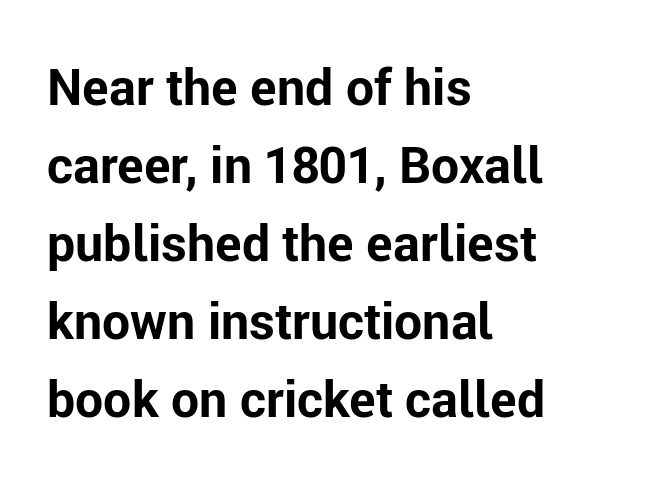
The image shows 50 px bold sans-serif type, upright; set left-aligned, normal line spacing (1.56x), normal letter spacing, not underlined; low stroke contrast and a medium x-height.
